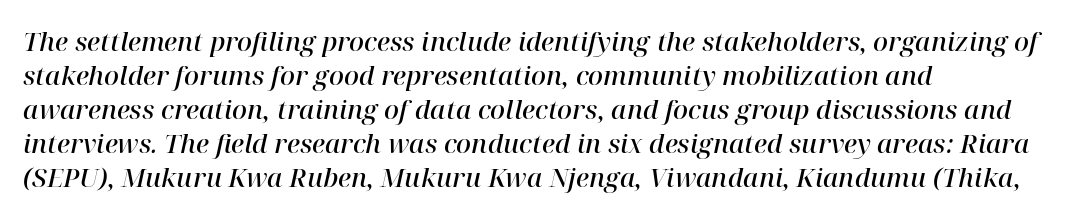
These lines stack with their left ends in a neat column. Interline gaps are of average width in this sample. Honestly, the letter spacing is just normal — you wouldn't notice it. Glance below the letters and you will spot only blank space. You can tell it's italic because the verticals aren't actually vertical. A somewhat darkened texture: the type is semibold rather than bold.
